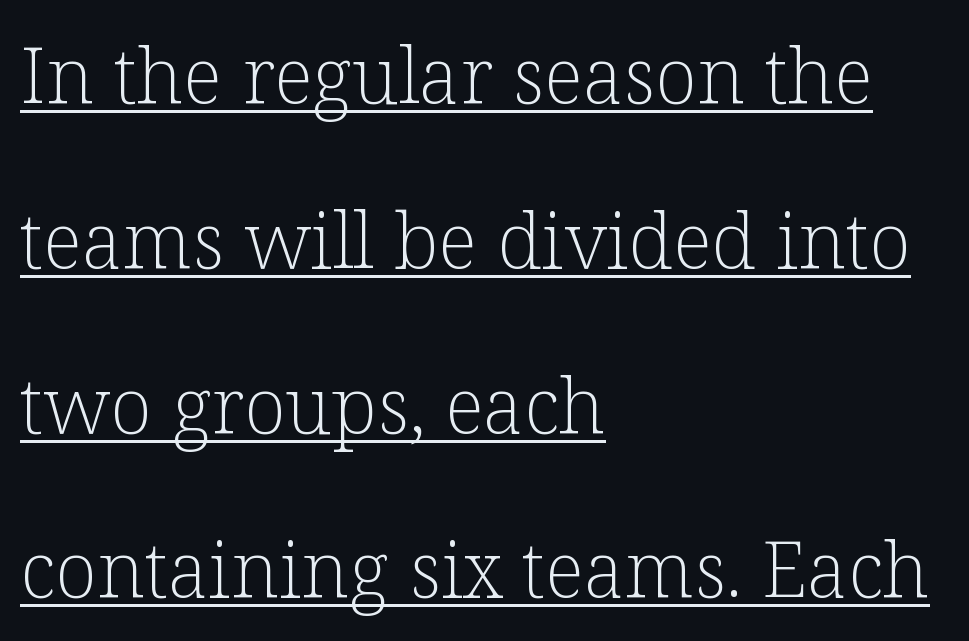
Q: Is the text bold? A: No.
Q: Is the text italic (slanted)? A: No, it is upright.
Q: Is the typeface a serif or a sans-serif typeface? A: Serif.
Q: Is the text underlined? A: Yes.
Q: How is the paragraph aligned? A: Left-aligned.
Q: Is the spacing between letters normal or unusually wide? A: Normal.
Q: Is the spacing between lines tight, normal or loose? A: Loose.
Q: Width (condensed, normal, or wide)? A: Normal.
Q: Stroke contrast? A: Low.
Q: x-height? A: Medium.
Q: Monospaced? A: No.
